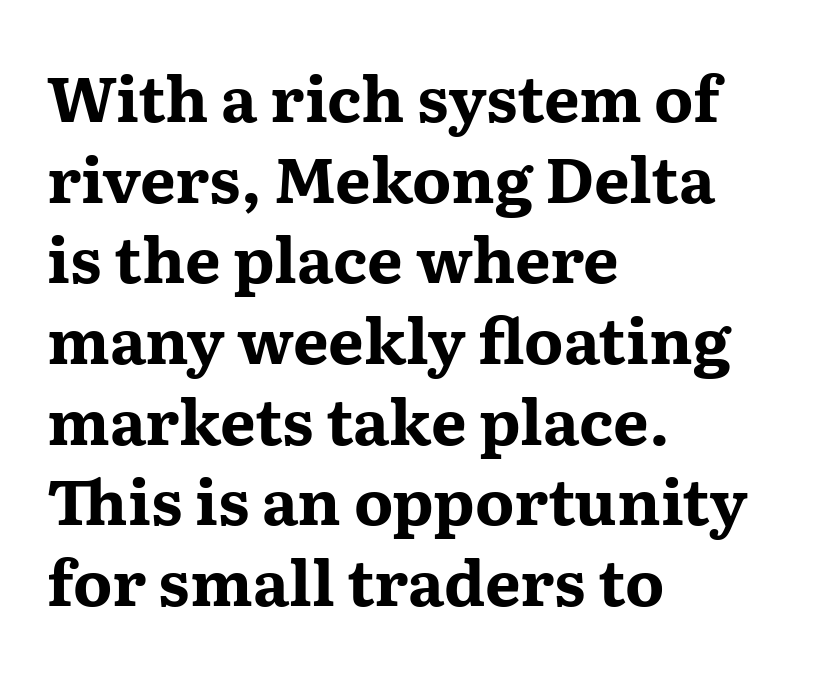
{"serif": "yes", "italic": "no", "bold": "yes", "weight": "bold", "width": "wide", "stroke_contrast": "medium", "x_height": "medium", "monospaced": "no", "underline": "no", "align": "left", "line_spacing": "normal", "line_spacing_ratio": 1.28, "letter_spacing": "normal", "letter_spacing_em": 0.0, "glyph_px": 63}
